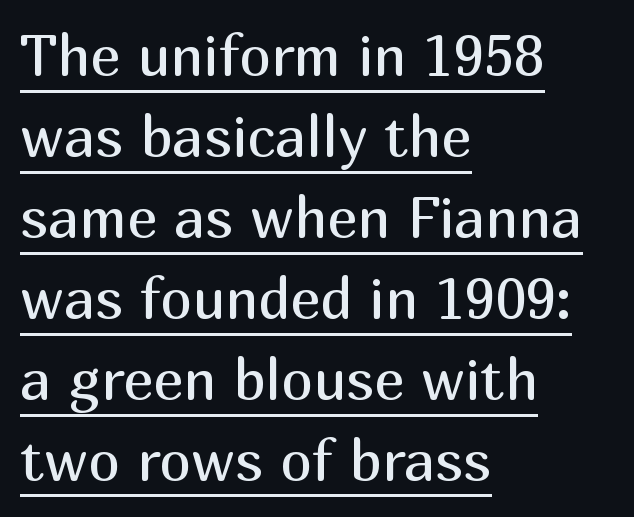
Q: Is the text bold? A: No.
Q: Is the text italic (slanted)? A: No, it is upright.
Q: Is the typeface a serif or a sans-serif typeface? A: Sans-serif.
Q: Is the text underlined? A: Yes.
Q: How is the paragraph aligned? A: Left-aligned.
Q: Is the spacing between letters normal or unusually wide? A: Normal.
Q: Is the spacing between lines tight, normal or loose? A: Normal.
Q: Width (condensed, normal, or wide)? A: Normal.
Q: Stroke contrast? A: Medium.
Q: x-height? A: Medium.
Q: Monospaced? A: No.
